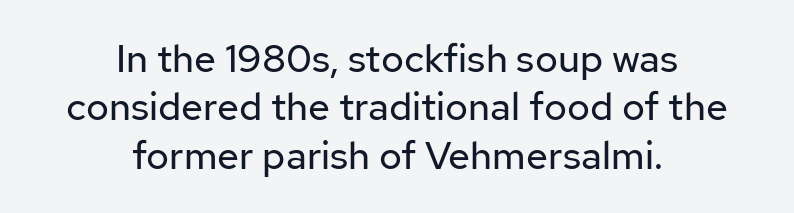
The image shows 39 px regular-weight sans-serif type, upright; set centered, line spacing 1.24x, normal letter spacing, not underlined; low stroke contrast and a medium x-height.
